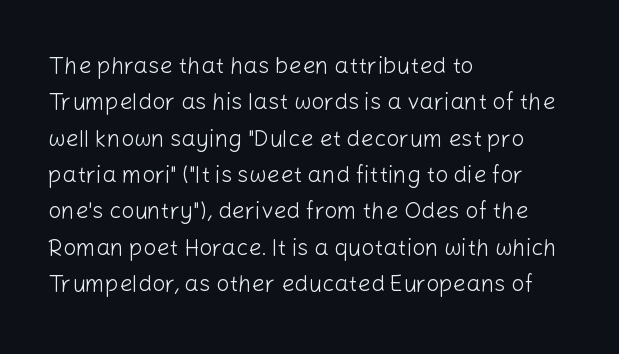
The image shows 23 px text type, upright; set left-aligned, normal line spacing (1.58x), normal letter spacing, not underlined.
